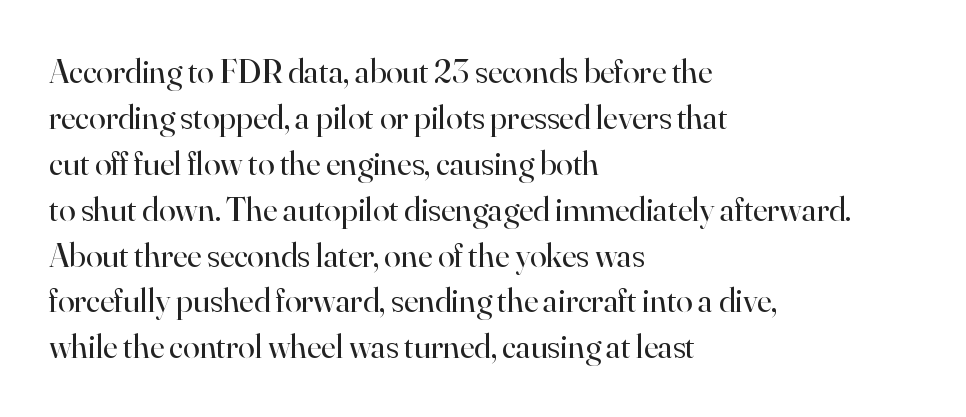
No extra ink here — the face is not bold. This rendering employs a face with finishing strokes, i.e., a serif. Is there any slant? The stems are plumb. The foot of each line stays bare and open.
